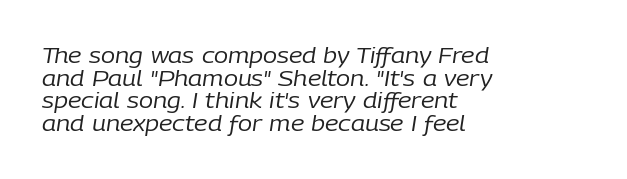
Q: Is the text bold? A: No.
Q: Is the text italic (slanted)? A: Yes, it leans right by about 9 degrees.
Q: Is the text underlined? A: No.
Q: How is the paragraph aligned? A: Left-aligned.
Q: Is the spacing between letters normal or unusually wide? A: Normal.
Q: Is the spacing between lines tight, normal or loose? A: Tight.
